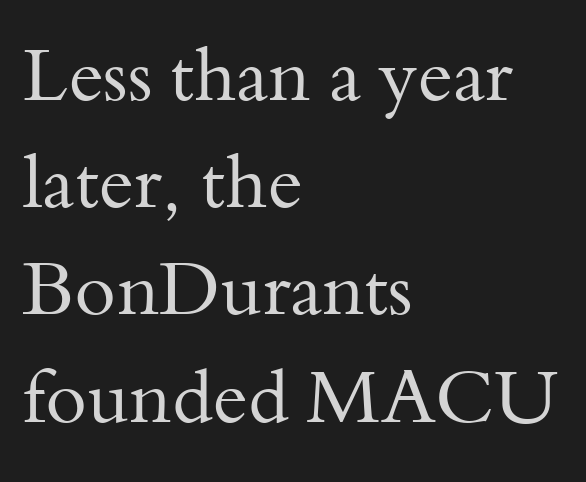
{"serif": "yes", "italic": "no", "bold": "no", "weight": "regular", "width": "normal", "stroke_contrast": "medium", "x_height": "small", "monospaced": "no", "underline": "no", "align": "left", "line_spacing": "normal", "line_spacing_ratio": 1.43, "letter_spacing": "normal", "letter_spacing_em": 0.0, "glyph_px": 75}
